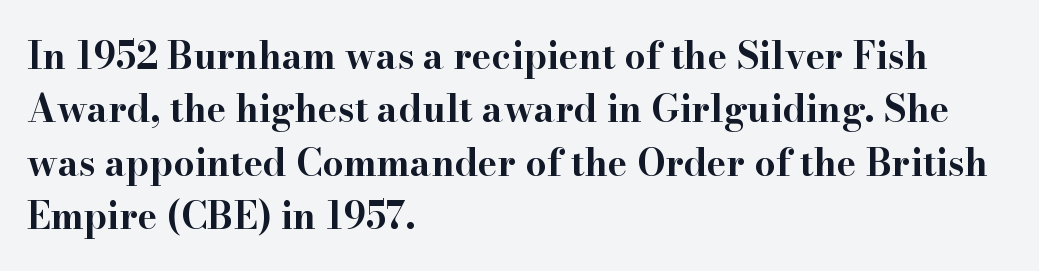
The image shows 37 px bold, wide serif type, upright; set left-aligned, normal line spacing (1.44x), normal letter spacing, not underlined; high stroke contrast and a small x-height.
